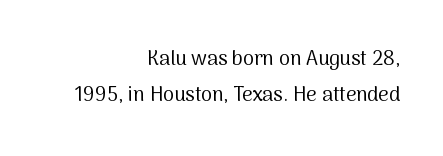
Q: Is the text bold? A: No.
Q: Is the text italic (slanted)? A: No, it is upright.
Q: Is the text underlined? A: No.
Q: How is the paragraph aligned? A: Right-aligned.
Q: Is the spacing between letters normal or unusually wide? A: Normal.
